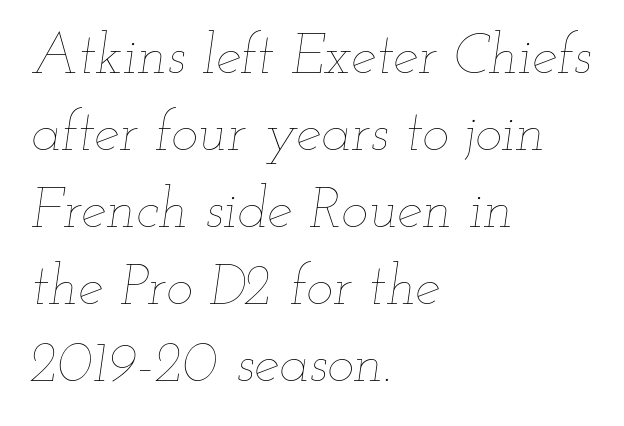
The image shows 57 px thin, wide type, italic (leaning right); set left-aligned, normal line spacing (1.35x), normal letter spacing, not underlined; low stroke contrast and a small x-height.
